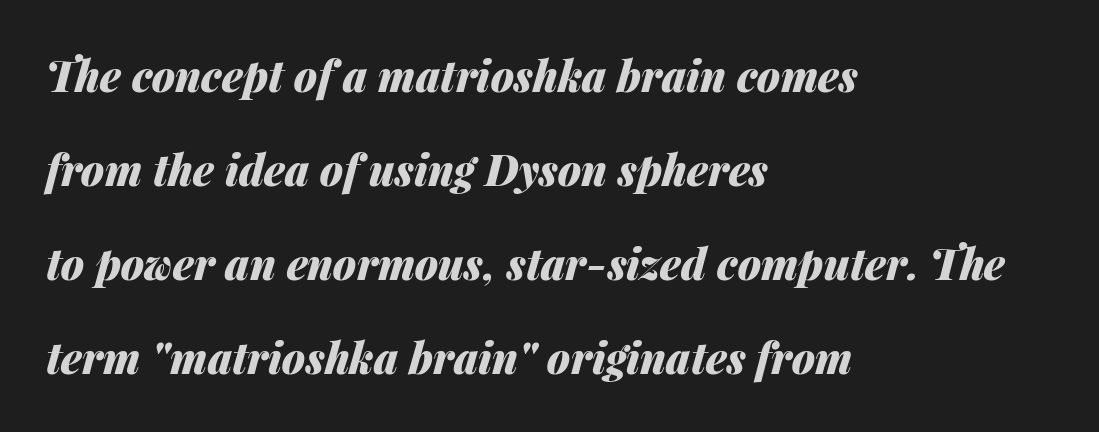
{"italic": "yes", "lean": "right", "slant_degrees": 14, "bold": "yes", "weight": "heavy", "width": "normal", "stroke_contrast": "medium", "x_height": "medium", "monospaced": "no", "underline": "no", "align": "left", "line_spacing": "loose", "line_spacing_ratio": 2.24, "letter_spacing": "normal", "letter_spacing_em": 0.0, "glyph_px": 42}
